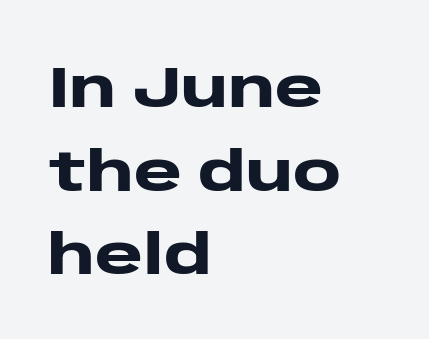
{"serif": "no", "italic": "no", "bold": "yes", "weight": "heavy", "width": "wide", "stroke_contrast": "low", "x_height": "large", "monospaced": "no", "underline": "no", "align": "left", "line_spacing": "normal", "line_spacing_ratio": 1.44, "letter_spacing": "normal", "letter_spacing_em": 0.0, "glyph_px": 58}
